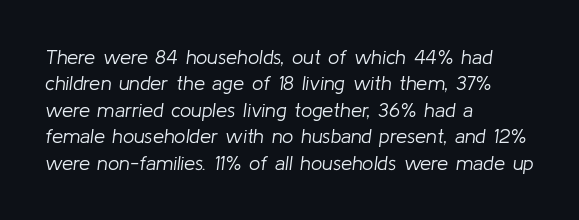
A bare baseline throughout the passage. Reading down the column, the eye jumps a familiar distance to each next line. Short and long lines alike share a common starting point at left. Looking at the ascenders, they clearly lean. Inter-character spacing is left at the font's built-in metrics. The font sits on the lighter half of the weight spectrum, regular included.
